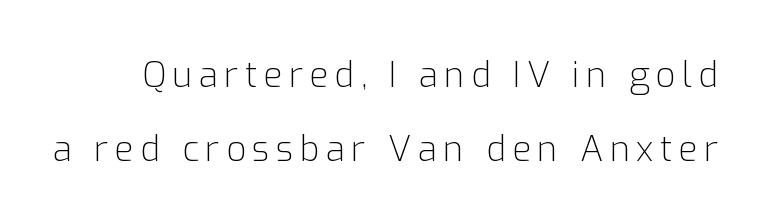
Stems here are at most as thick as an everyday book face. The passage shown is typed in a proportional face where columns would drift. Is there much room between lines? Yes — plenty of vertical air separates them. The gap between lines stays unmarked. Font category for this specimen: sans-serif. The axis of the letterforms is exactly vertical.
